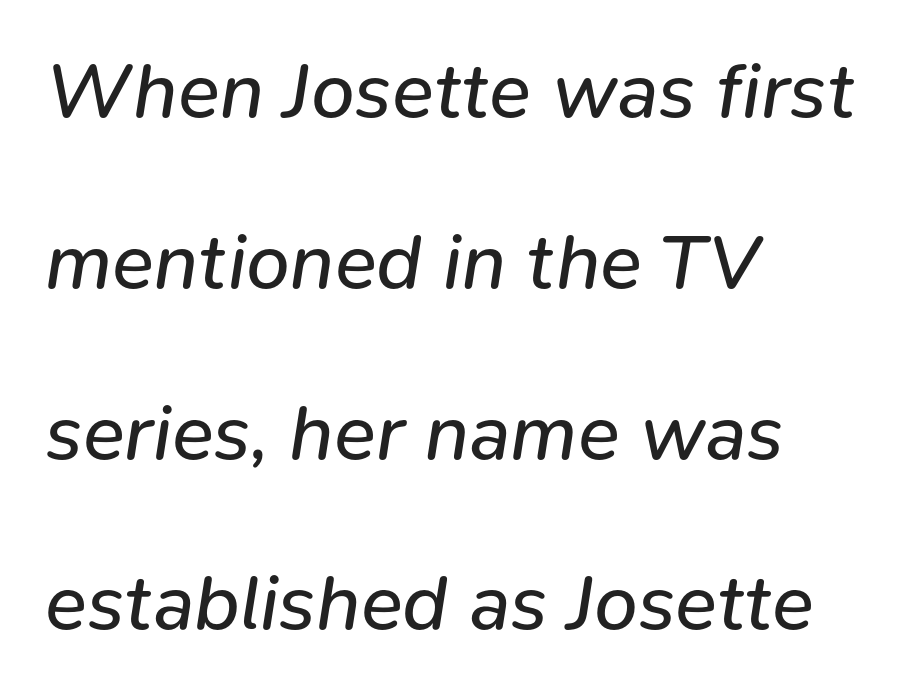
The image shows 78 px regular-weight type, italic (leaning right); set left-aligned, loose line spacing (2.19x), normal letter spacing, not underlined; low stroke contrast and a medium x-height.
